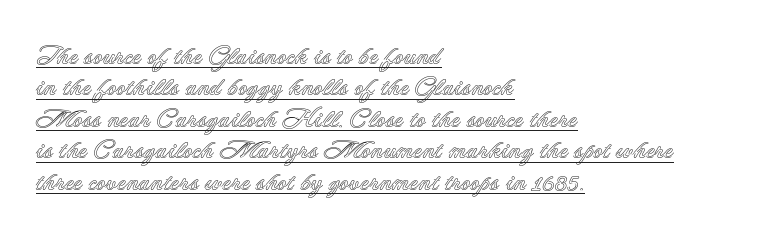
The typesetter chose a ragged-right arrangement here. Notice how a bar underscores the lettering throughout. Default kerning and tracking; the words read as compact shapes.
